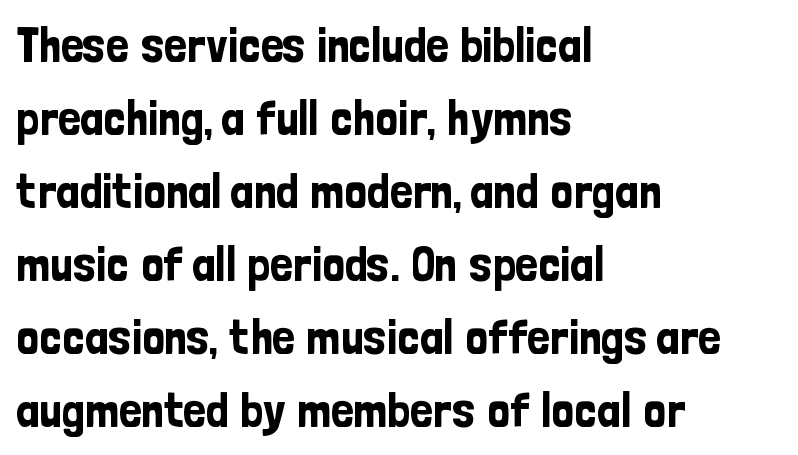
The image shows 49 px condensed sans-serif type, upright; set left-aligned, normal line spacing (1.49x), normal letter spacing, not underlined; low stroke contrast and a medium x-height.
